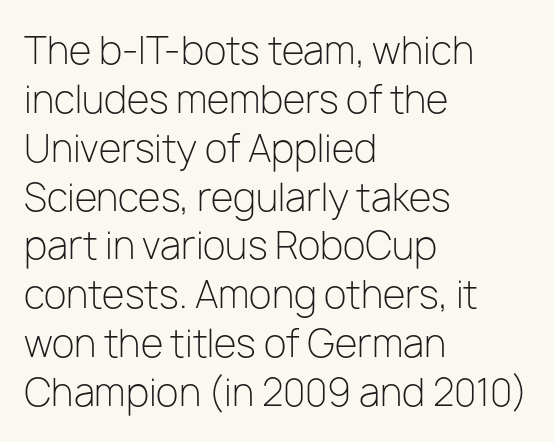
The image shows 37 px light sans-serif type, upright; set left-aligned, normal line spacing (1.32x), normal letter spacing, not underlined; low stroke contrast and a medium x-height.
